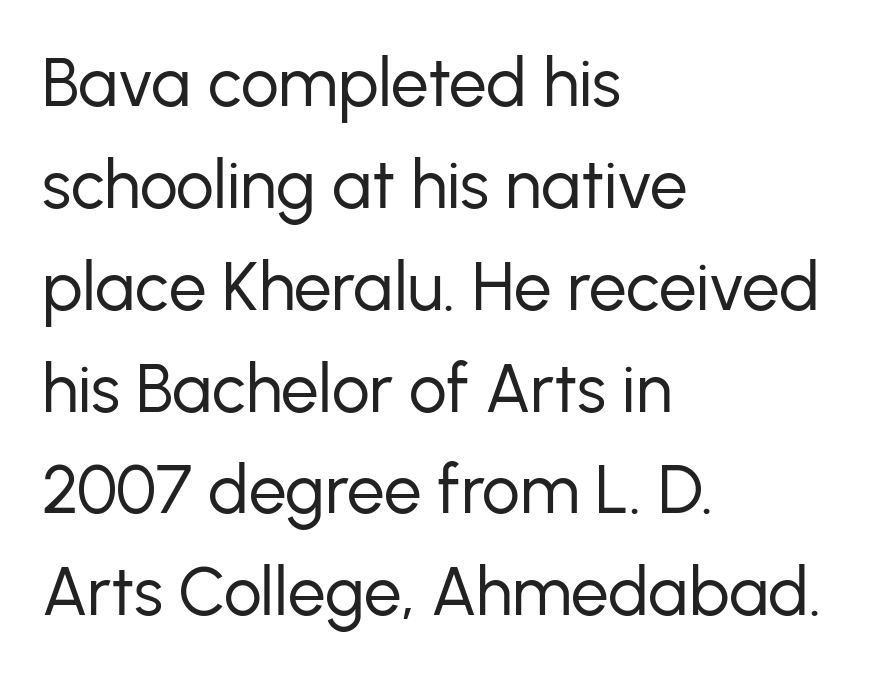
Q: Is the text bold? A: No.
Q: Is the text italic (slanted)? A: No, it is upright.
Q: Is the typeface a serif or a sans-serif typeface? A: Sans-serif.
Q: Is the text underlined? A: No.
Q: How is the paragraph aligned? A: Left-aligned.
Q: Is the spacing between letters normal or unusually wide? A: Normal.
Q: Is the spacing between lines tight, normal or loose? A: Normal.
Q: Width (condensed, normal, or wide)? A: Normal.
Q: Stroke contrast? A: Low.
Q: x-height? A: Medium.
Q: Monospaced? A: No.
